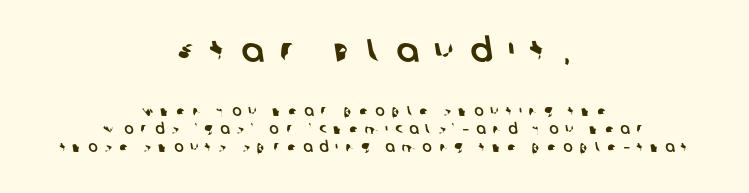
{"serif": "no", "width": "normal", "stroke_contrast": "low", "x_height": "large", "monospaced": "no", "underline": "no", "align": "center", "line_spacing": "normal", "line_spacing_ratio": 1.29, "letter_spacing": "wide", "letter_spacing_em": 0.49, "larger_block": "first", "size_ratio": 2.36, "glyph_px": 33}
